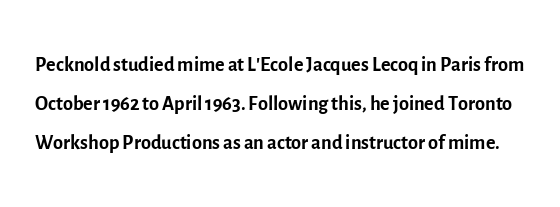
This sample keeps an unexceptional amount of space between lines. The font sits on the lighter half of the weight spectrum, regular included. A typesetter would label this face a sans. Only glyphs here, with clear space below each row. Words appear dense and cohesive because spacing is normal.
